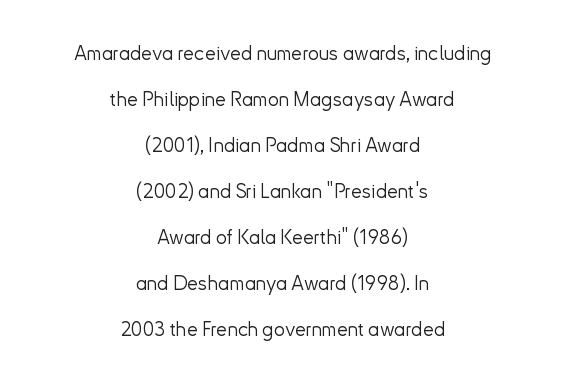
Posture: straight, roman, zero tilt. Look at the tracking — it's just the regular setting, nothing added. This reads as an unemphasized weight, regular at the heaviest. How would I describe the line gaps? Wide and relaxed. The glyphs are unaccompanied by any horizontal stroke below them.
